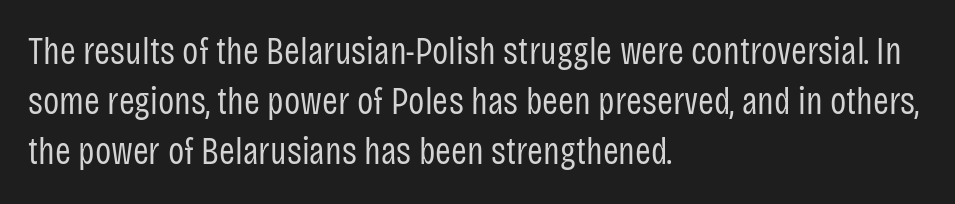
{"serif": "no", "italic": "no", "bold": "no", "weight": "regular", "width": "condensed", "stroke_contrast": "low", "x_height": "large", "monospaced": "no", "underline": "no", "align": "left", "line_spacing": "normal", "line_spacing_ratio": 1.32, "letter_spacing": "normal", "letter_spacing_em": 0.0, "glyph_px": 38}
